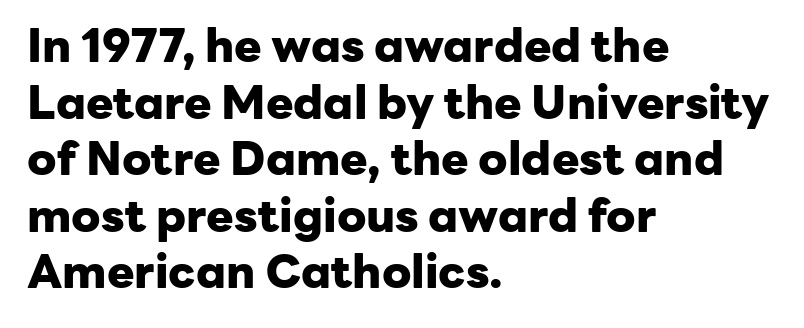
{"serif": "no", "italic": "no", "bold": "yes", "weight": "heavy", "width": "normal", "stroke_contrast": "low", "x_height": "medium", "monospaced": "no", "underline": "no", "align": "left", "line_spacing_ratio": 1.23, "letter_spacing": "normal", "letter_spacing_em": 0.0, "glyph_px": 46}
